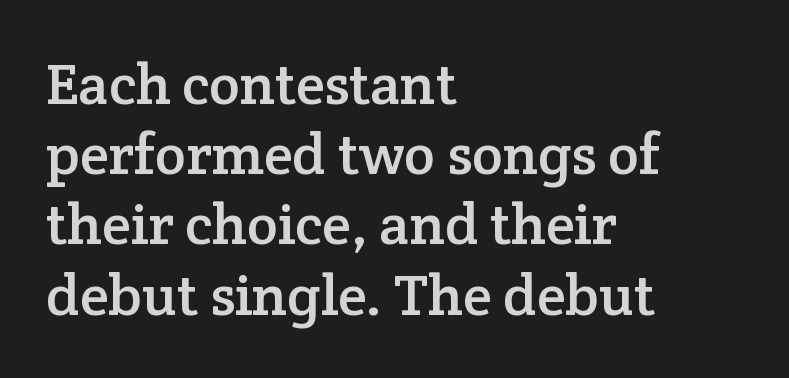
{"serif": "yes", "italic": "no", "width": "normal", "stroke_contrast": "low", "x_height": "medium", "monospaced": "no", "underline": "no", "align": "left", "line_spacing_ratio": 1.21, "letter_spacing": "normal", "letter_spacing_em": 0.0, "glyph_px": 58}
